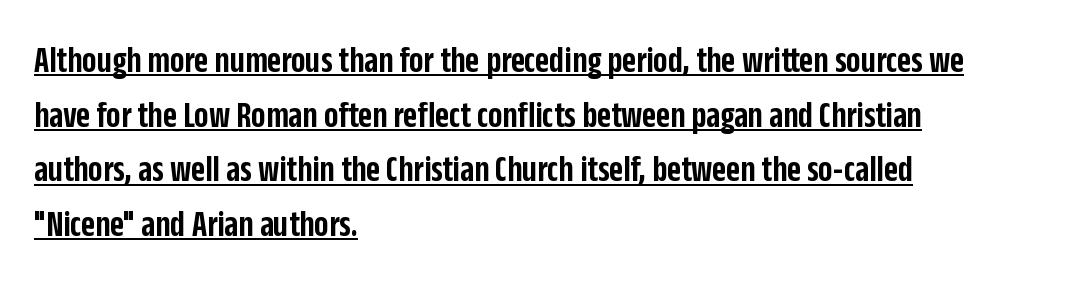
Normally led — the rows are evenly, conventionally spaced. Where is the straight margin? On the left. The rendering uses the underline text-decoration. The specimen reads as upright at a glance. What stands out about the letter spacing? Nothing — it is the standard amount.
